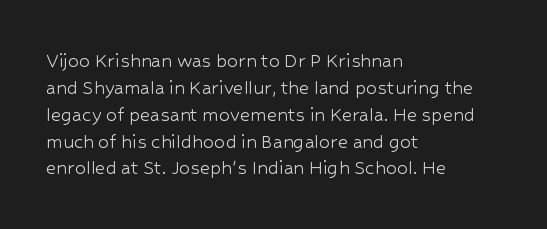
{"italic": "no", "bold": "no", "underline": "no", "align": "left", "line_spacing_ratio": 1.22, "letter_spacing": "normal", "letter_spacing_em": 0.0, "glyph_px": 22}
